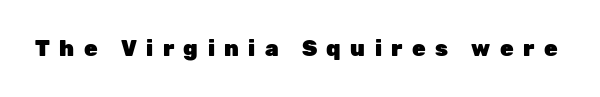
The image shows 22 px bold type, upright; set unusually wide letter spacing (+0.43 em), not underlined.
